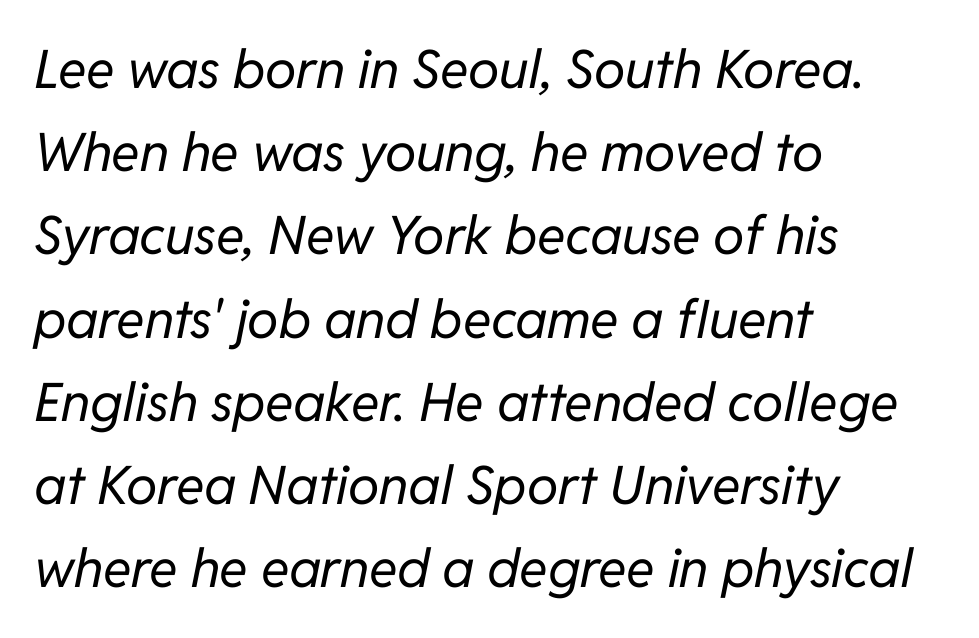
The image shows 53 px regular-weight type, italic (leaning right); set left-aligned, normal line spacing (1.57x), normal letter spacing, not underlined; low stroke contrast and a medium x-height.
